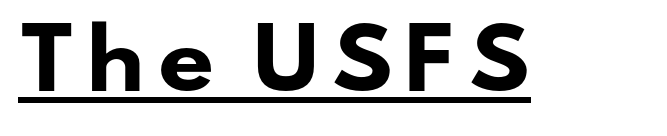
Emphasis by weight is at full strength: bold. These lines are rendered in a variable-pitch font. A continuous stroke trails under the words, as in a hyperlink. Typographically, this falls in the sans-serif category.
